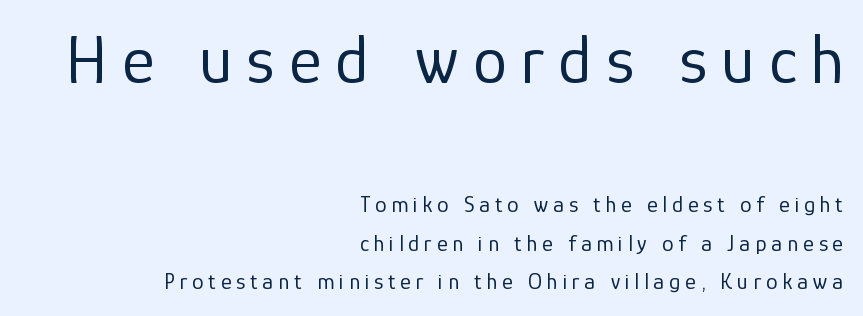
The image shows 69 px regular-weight sans-serif type, upright; set right-aligned, normal line spacing (1.68x), unusually wide letter spacing (+0.21 em), not underlined; the first (top) block is 3.0x larger; low stroke contrast and a medium x-height.
